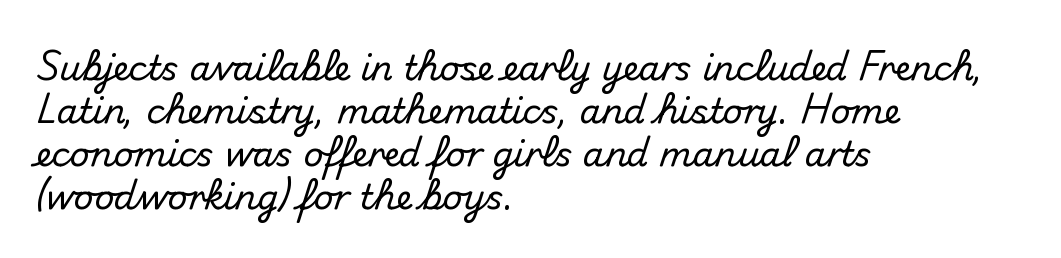
Grotesque or geometric, the face here clearly has no serifs. Does extra space separate the letters? No, they use regular spacing. The passage is arranged the way most books set body copy — flush left.
